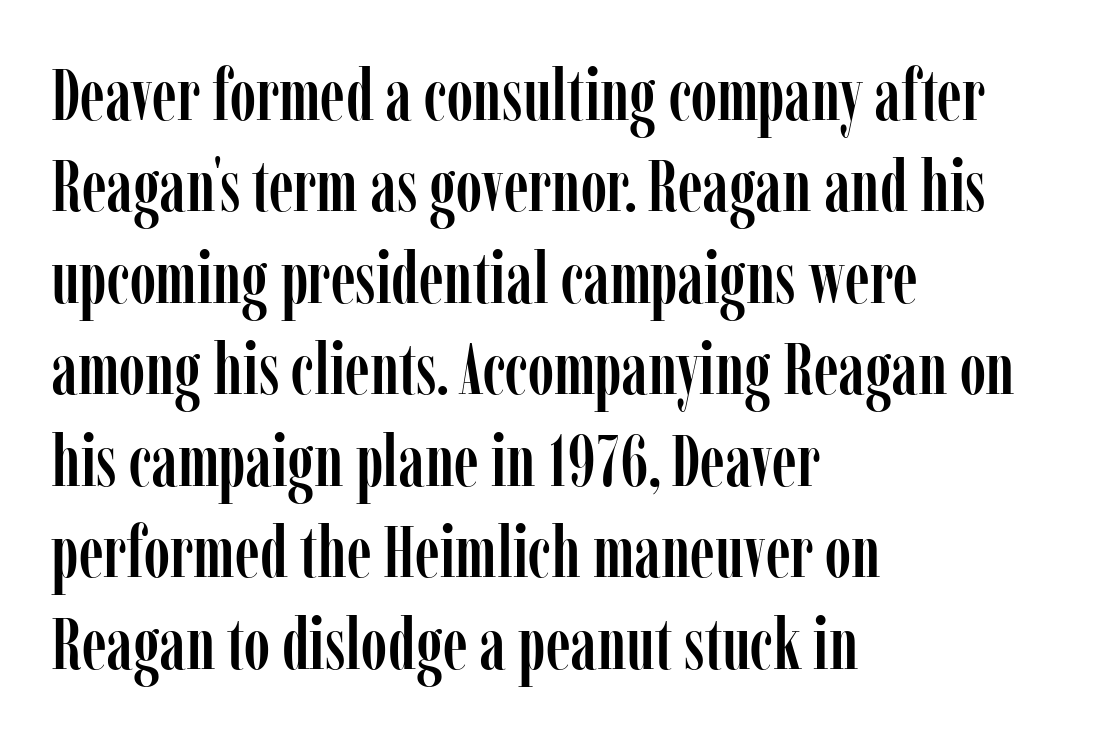
Examine the stroke ends and you'll spot serifs. It's the straight-up-and-down kind of type. This sample uses plain, unmodified letter spacing. Whoever set this chose a conventional vertical rhythm.
